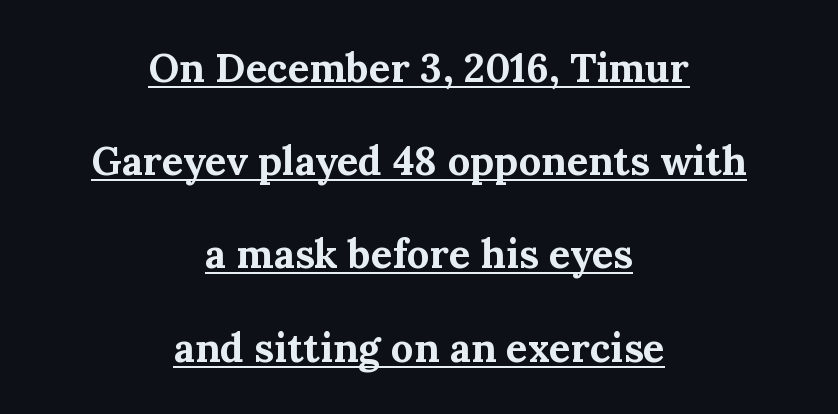
{"serif": "yes", "italic": "no", "bold": "yes", "weight": "bold", "width": "normal", "stroke_contrast": "medium", "x_height": "medium", "monospaced": "no", "underline": "yes", "align": "center", "line_spacing": "loose", "line_spacing_ratio": 2.33, "letter_spacing": "normal", "letter_spacing_em": 0.0, "glyph_px": 40}
